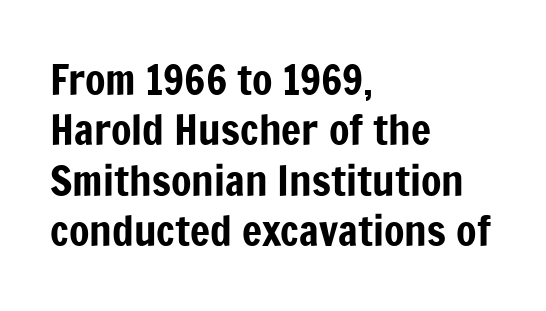
The image shows 42 px condensed sans-serif type, upright; set left-aligned, line spacing 1.2x, normal letter spacing, not underlined; low stroke contrast and a medium x-height.
